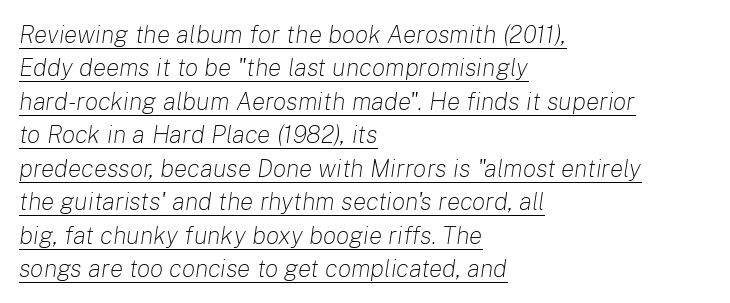
Q: Is the text bold? A: No.
Q: Is the text italic (slanted)? A: Yes, it leans right by about 8 degrees.
Q: Is the text underlined? A: Yes.
Q: How is the paragraph aligned? A: Left-aligned.
Q: Is the spacing between letters normal or unusually wide? A: Normal.
Q: Is the spacing between lines tight, normal or loose? A: Normal.
